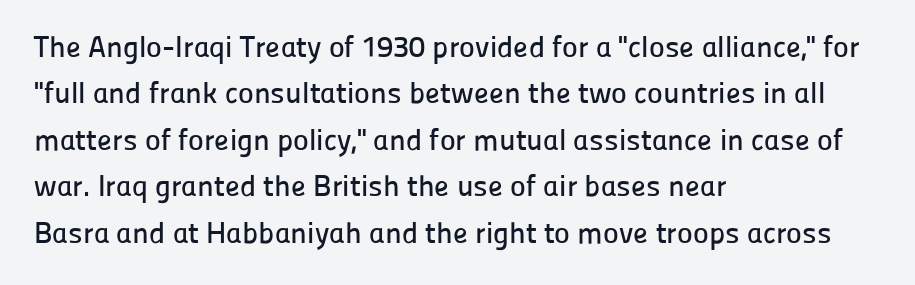
{"serif": "no", "italic": "no", "width": "normal", "stroke_contrast": "low", "x_height": "medium", "monospaced": "no", "underline": "no", "align": "left", "line_spacing": "normal", "line_spacing_ratio": 1.55, "letter_spacing": "normal", "letter_spacing_em": 0.0, "glyph_px": 30}
